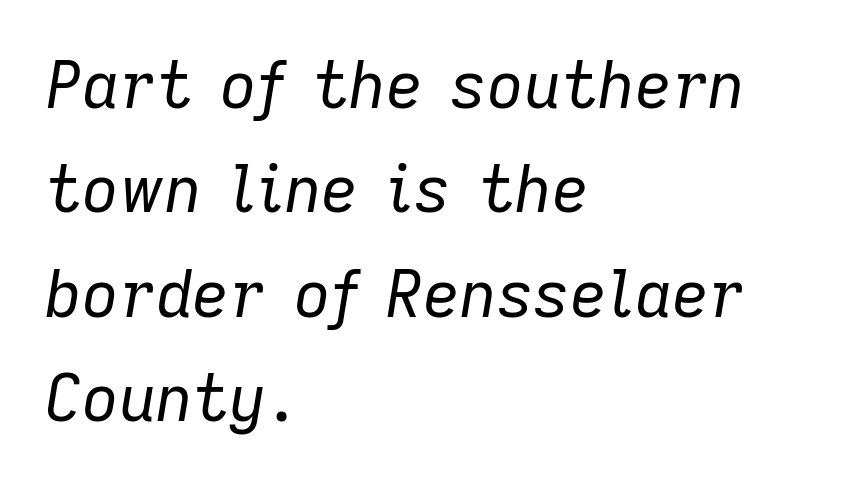
{"italic": "yes", "lean": "right", "slant_degrees": 9, "bold": "no", "weight": "regular", "width": "normal", "stroke_contrast": "low", "x_height": "medium", "monospaced": "no", "underline": "no", "align": "left", "line_spacing": "normal", "line_spacing_ratio": 1.63, "letter_spacing": "normal", "letter_spacing_em": 0.0, "glyph_px": 64}
